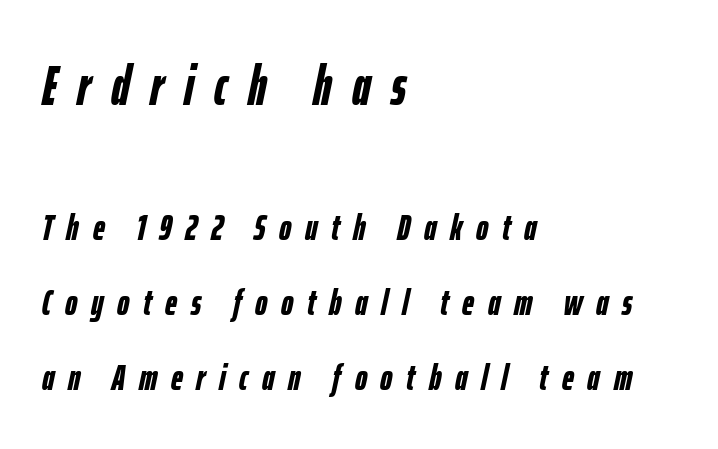
The image shows 55 px semibold, condensed type, italic (leaning right); set left-aligned, loose line spacing (2.03x), unusually wide letter spacing (+0.37 em), not underlined; the first (top) block is 1.49x larger; low stroke contrast and a medium x-height.
